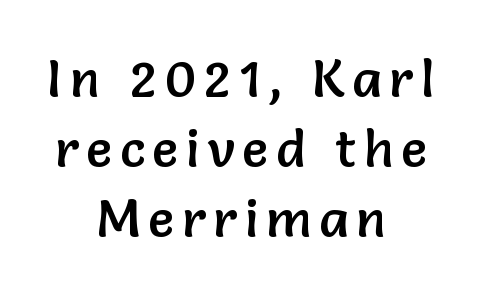
{"serif": "no", "italic": "no", "width": "normal", "stroke_contrast": "low", "x_height": "medium", "monospaced": "no", "underline": "no", "align": "center", "line_spacing": "normal", "line_spacing_ratio": 1.35, "glyph_px": 52}
